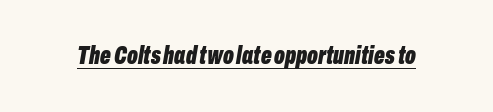
Looking at the ascenders, they clearly lean. Tracking value appears to be zero — textbook default spacing. Glance below the letters and you will spot a drawn line. How heavy is the stroke? Heavy — this is a bold.
